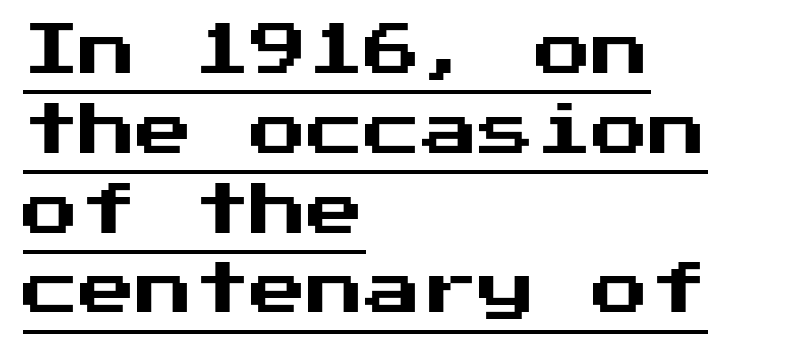
{"serif": "no", "italic": "no", "width": "normal", "stroke_contrast": "medium", "x_height": "medium", "underline": "yes", "align": "left", "line_spacing": "normal", "line_spacing_ratio": 1.4, "letter_spacing": "normal", "letter_spacing_em": 0.0, "glyph_px": 57}
